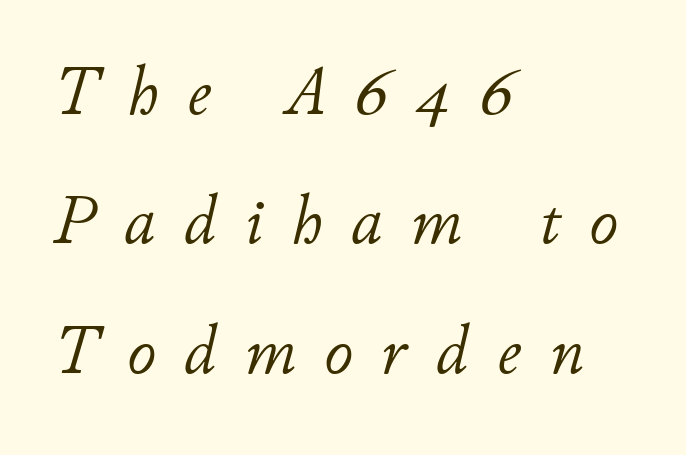
The image shows 70 px light type, italic (leaning right); set left-aligned, line spacing 1.85x, unusually wide letter spacing (+0.41 em), not underlined; low stroke contrast and a small x-height.
